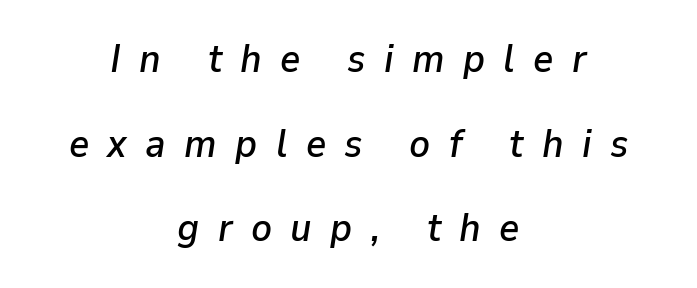
Q: Is the text italic (slanted)? A: Yes, it leans right by about 9 degrees.
Q: Is the text underlined? A: No.
Q: How is the paragraph aligned? A: Centered.
Q: Is the spacing between letters normal or unusually wide? A: Unusually wide.
Q: Is the spacing between lines tight, normal or loose? A: Loose.
Q: Width (condensed, normal, or wide)? A: Normal.
Q: Stroke contrast? A: Low.
Q: x-height? A: Medium.
Q: Monospaced? A: No.
